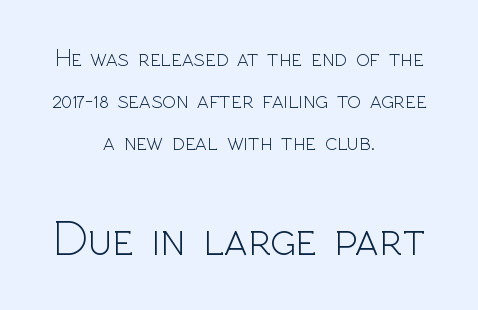
{"serif": "no", "italic": "no", "bold": "no", "weight": "light", "width": "normal", "x_height": "medium", "monospaced": "no", "underline": "no", "align": "center", "line_spacing": "normal", "line_spacing_ratio": 1.69, "letter_spacing": "normal", "letter_spacing_em": 0.0, "larger_block": "second", "size_ratio": 2.0, "glyph_px": 50}
